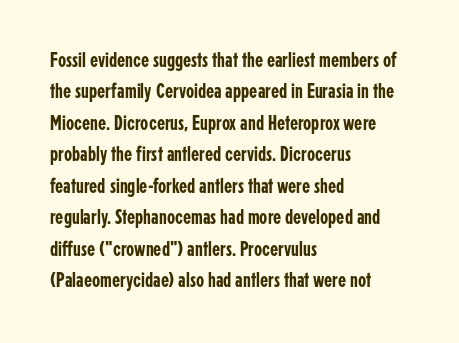
The image shows 21 px text type, upright; set left-aligned, normal line spacing (1.5x), normal letter spacing, not underlined.
